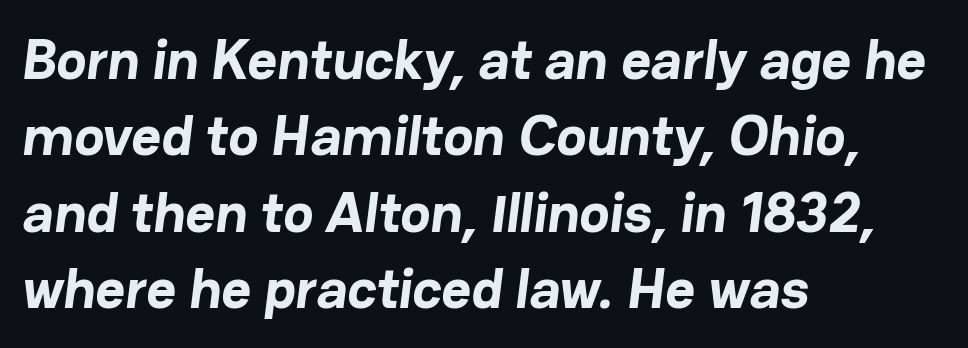
Is there much room between lines? A standard amount, neither cramped nor airy. The rendering anchors every line to the left-hand side. The characters look thick and weighty, a clear bold. The text was rendered using a sans face with plain stroke endings.
